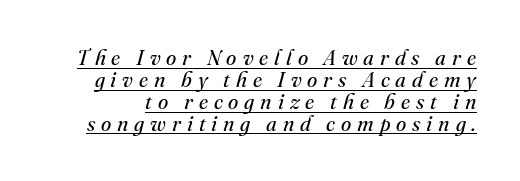
{"italic": "yes", "lean": "right", "slant_degrees": 16, "bold": "no", "underline": "yes", "line_spacing": "tight", "line_spacing_ratio": 1.04, "letter_spacing": "wide", "letter_spacing_em": 0.28, "glyph_px": 21}
